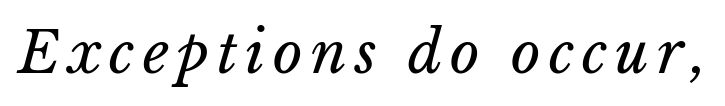
The image shows 57 px regular-weight type, italic (leaning right); set not underlined; low stroke contrast and a medium x-height.
